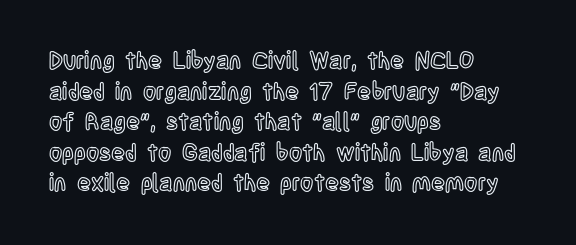
The image shows 23 px text type, upright; set left-aligned, normal line spacing (1.33x), normal letter spacing, not underlined.
